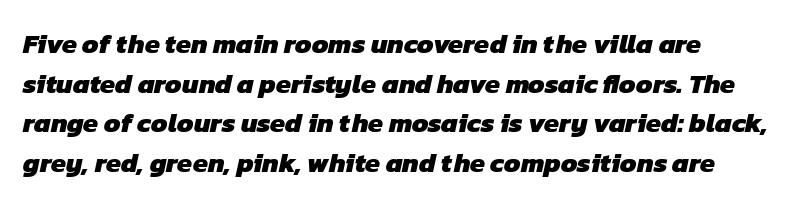
Q: Is the text bold? A: Yes.
Q: Is the text underlined? A: No.
Q: Is the spacing between letters normal or unusually wide? A: Normal.
Q: Is the spacing between lines tight, normal or loose? A: Normal.
